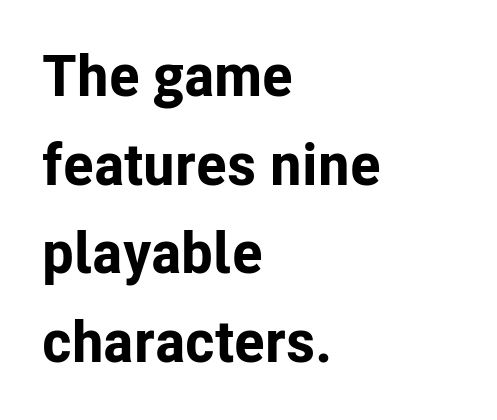
The space beneath each line is pristine and unruled. Characters remain perfectly vertical along every line. Leading: standard. Character widths vary here, with narrow letters taking less room than wide ones. Typographic density is high because the face is bold. Font category for this specimen: sans-serif.
